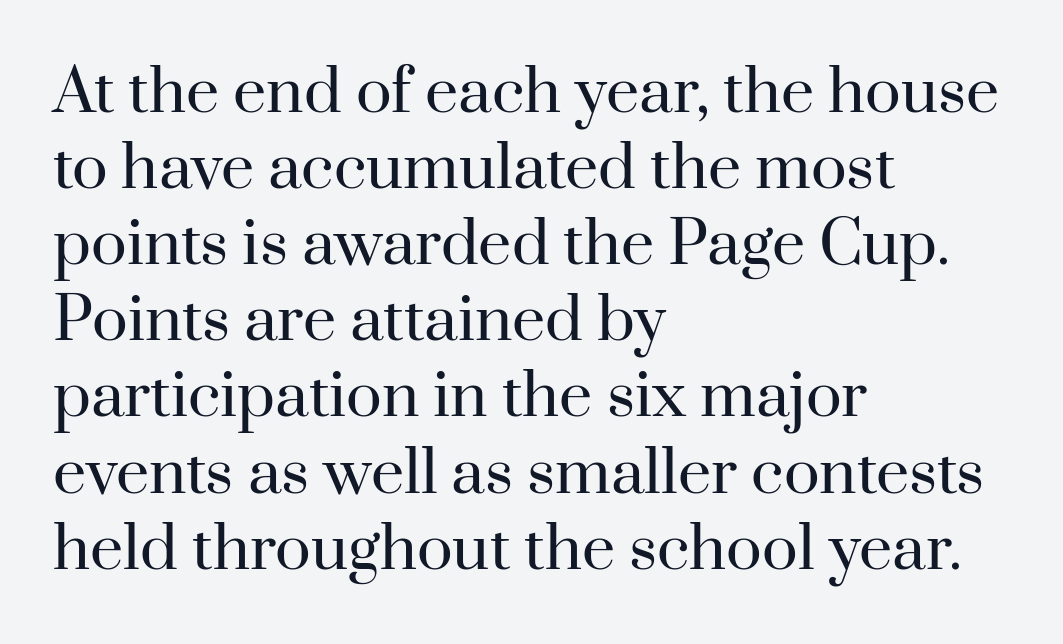
Q: Is the text bold? A: No.
Q: Is the text italic (slanted)? A: No, it is upright.
Q: Is the typeface a serif or a sans-serif typeface? A: Serif.
Q: Is the text underlined? A: No.
Q: How is the paragraph aligned? A: Left-aligned.
Q: Is the spacing between letters normal or unusually wide? A: Normal.
Q: Is the spacing between lines tight, normal or loose? A: Normal.
Q: Width (condensed, normal, or wide)? A: Normal.
Q: Stroke contrast? A: High.
Q: x-height? A: Small.
Q: Monospaced? A: No.
